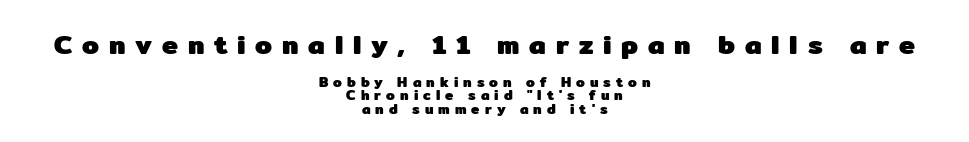
Q: Is the text bold? A: Yes.
Q: Is the text italic (slanted)? A: No, it is upright.
Q: Is the text underlined? A: No.
Q: How is the paragraph aligned? A: Centered.
Q: Is the spacing between letters normal or unusually wide? A: Unusually wide.
Q: Is the spacing between lines tight, normal or loose? A: Tight.
Q: Which block of text is set in a larger size, the first (top) or the second (bottom)? A: The first (top) one.
